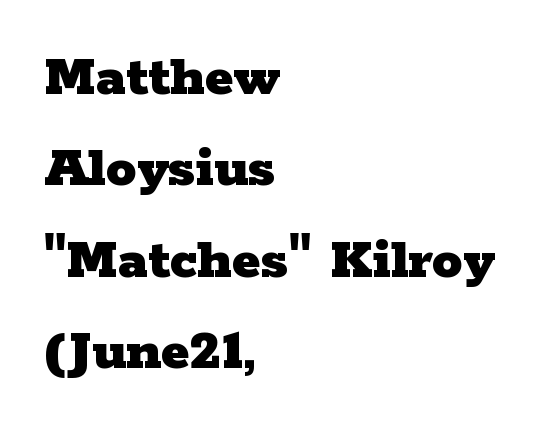
Casual observation: everything's shoved over to the left. You can tell from the footed stems that serif type was used. The strokes are fattened all the way to bold. Tall strokes in this sample are plumb rather than angled. These lines are rendered in a variable-pitch font.
